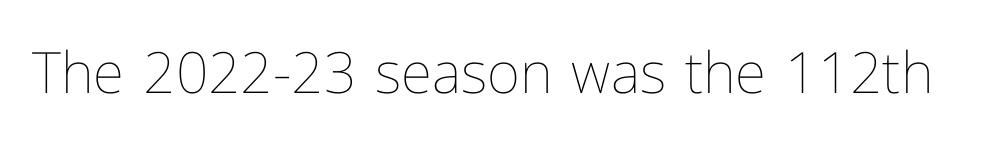
Q: Is the text bold? A: No.
Q: Is the text italic (slanted)? A: No, it is upright.
Q: Is the text underlined? A: No.
Q: Is the spacing between letters normal or unusually wide? A: Normal.
Q: Width (condensed, normal, or wide)? A: Normal.
Q: Stroke contrast? A: Low.
Q: x-height? A: Medium.
Q: Monospaced? A: No.
